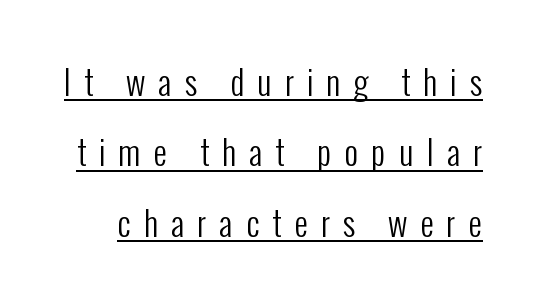
Is this a fixed-width face? No — the glyphs have proportional, varying widths. The tracking reads as deliberately expanded to a designer's eye. Leading is clearly above the norm, producing a sparse column. Are there feet on the stems? There aren't — it's a sans.
